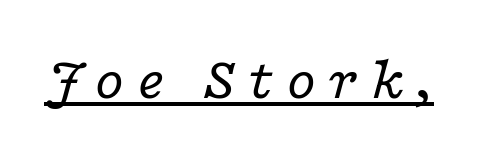
The passage shown leans; its letterforms are oblique. You could not count columns in this text — the font is proportionally spaced. The type family on display is of the serif kind. No extra ink here — the face is not bold. Beneath each row of characters lies a ruled line.
